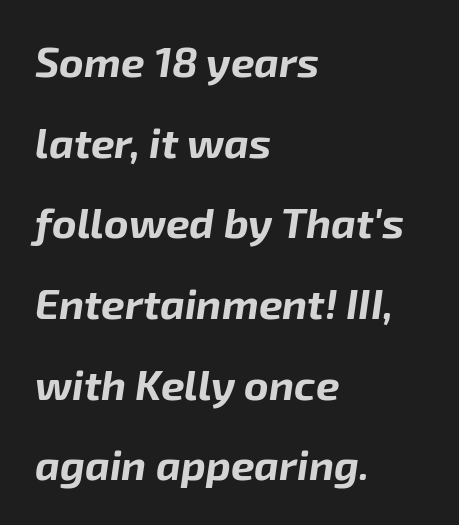
{"italic": "yes", "lean": "right", "slant_degrees": 8, "bold": "yes", "weight": "bold", "width": "normal", "stroke_contrast": "low", "x_height": "medium", "monospaced": "no", "underline": "no", "align": "left", "line_spacing": "loose", "line_spacing_ratio": 1.92, "letter_spacing": "normal", "letter_spacing_em": 0.0, "glyph_px": 42}
